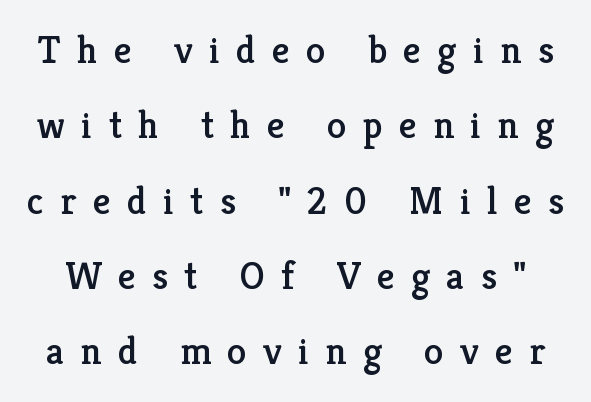
The image shows 39 px serif type, upright; set loose line spacing (1.93x), unusually wide letter spacing (+0.42 em), not underlined; low stroke contrast and a medium x-height.
